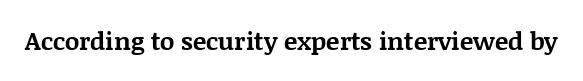
{"italic": "no", "bold": "yes", "underline": "no", "letter_spacing": "normal", "letter_spacing_em": 0.0, "glyph_px": 25}
